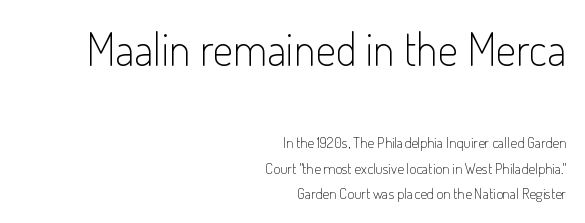
Q: Is the text bold? A: No.
Q: Is the text italic (slanted)? A: No, it is upright.
Q: Is the typeface a serif or a sans-serif typeface? A: Sans-serif.
Q: Is the text underlined? A: No.
Q: How is the paragraph aligned? A: Right-aligned.
Q: Is the spacing between letters normal or unusually wide? A: Normal.
Q: Which block of text is set in a larger size, the first (top) or the second (bottom)? A: The first (top) one.
Q: Width (condensed, normal, or wide)? A: Condensed.
Q: Stroke contrast? A: Low.
Q: x-height? A: Small.
Q: Monospaced? A: No.
